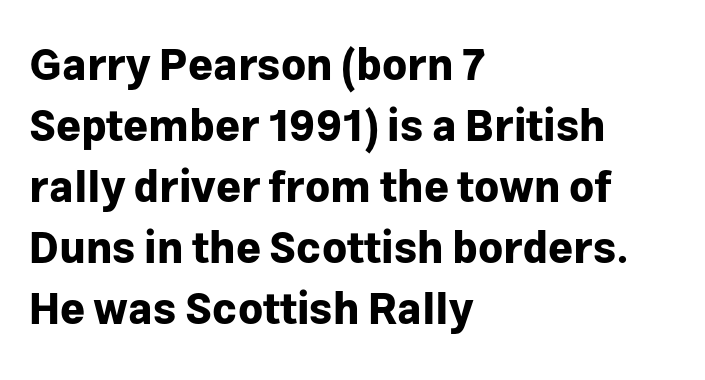
Looks like regular typesetting: each glyph gets only the width it needs. Summary of weight: heavy, a full bold. Each line starts at the same left margin while the right side varies. How would I describe the line gaps? Plain and ordinary.
